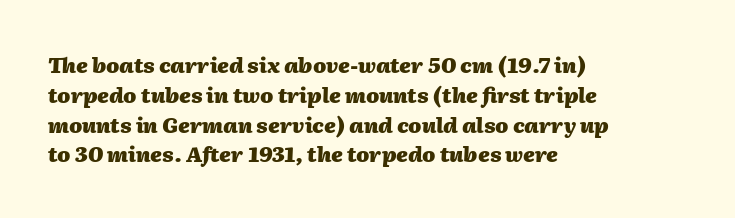
The image shows 21 px bold type, italic (leaning right); set left-aligned, normal line spacing (1.42x), normal letter spacing, not underlined.
